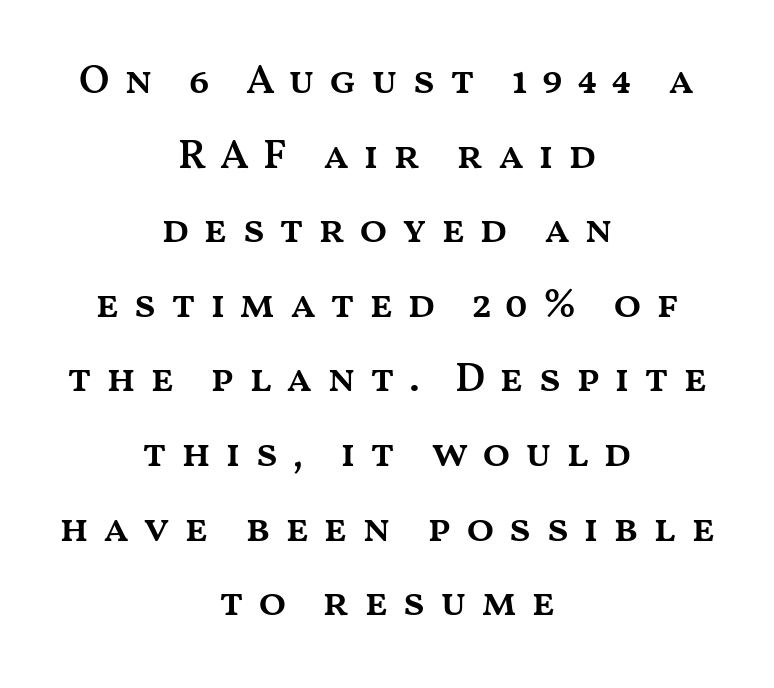
Q: Is the text bold? A: Semi-bold.
Q: Is the text italic (slanted)? A: No, it is upright.
Q: Is the text underlined? A: No.
Q: How is the paragraph aligned? A: Centered.
Q: Is the spacing between letters normal or unusually wide? A: Unusually wide.
Q: Width (condensed, normal, or wide)? A: Wide.
Q: Stroke contrast? A: Medium.
Q: x-height? A: Medium.
Q: Monospaced? A: No.
